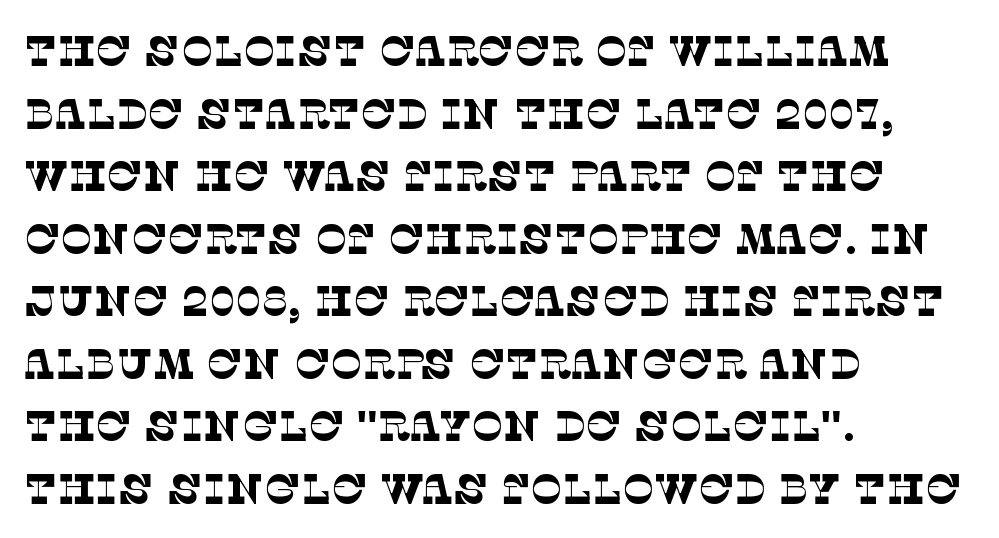
{"serif": "yes", "bold": "no", "weight": "thin", "width": "normal", "stroke_contrast": "low", "x_height": "large", "monospaced": "no", "underline": "no", "align": "left", "line_spacing": "normal", "line_spacing_ratio": 1.49, "letter_spacing": "normal", "letter_spacing_em": 0.0, "glyph_px": 42}
